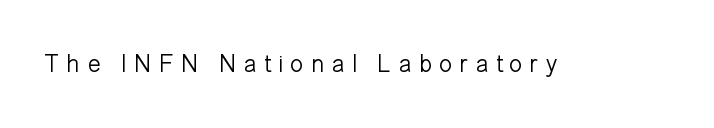
{"italic": "no", "bold": "no", "underline": "no", "letter_spacing": "wide", "letter_spacing_em": 0.27, "glyph_px": 25}
